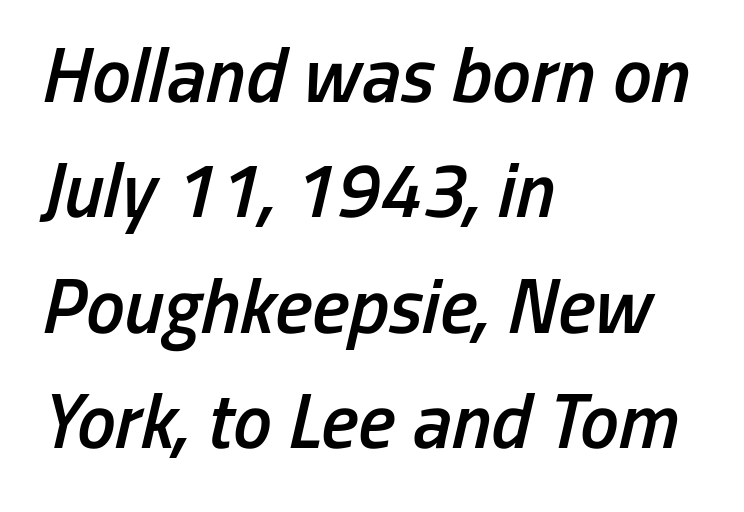
The image shows 78 px semibold, condensed type, italic (leaning right); set left-aligned, normal line spacing (1.48x), normal letter spacing, not underlined; low stroke contrast and a medium x-height.
